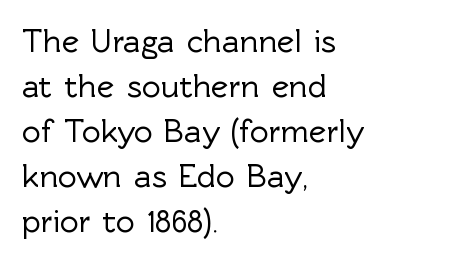
This sample uses an upright cut, with every glyph sitting square on the baseline. Think of a printed novel: that variable character pitch is what you see here. The block of text has a typical density, with ordinary space between rows. What stands out about the letter spacing? Nothing — it is the standard amount.
